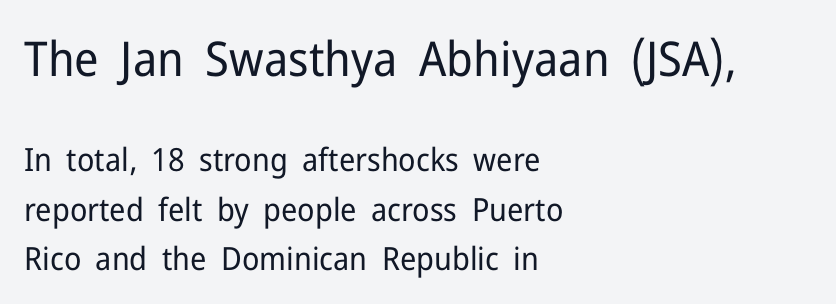
{"serif": "no", "italic": "no", "bold": "no", "weight": "regular", "width": "normal", "stroke_contrast": "low", "x_height": "medium", "monospaced": "no", "underline": "no", "align": "left", "line_spacing": "normal", "line_spacing_ratio": 1.54, "letter_spacing": "normal", "letter_spacing_em": 0.0, "larger_block": "first", "size_ratio": 1.5, "glyph_px": 48}
